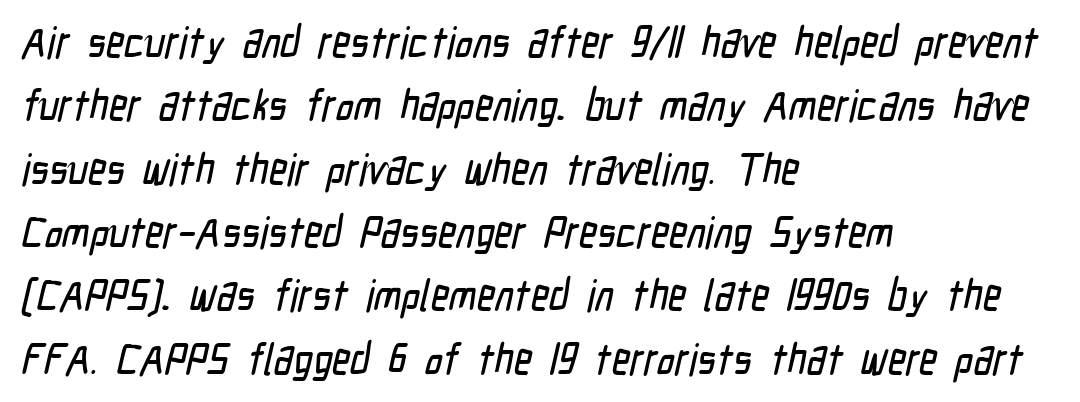
The image shows 44 px condensed sans-serif type; set left-aligned, normal line spacing (1.44x), normal letter spacing, not underlined; low stroke contrast and a medium x-height.
